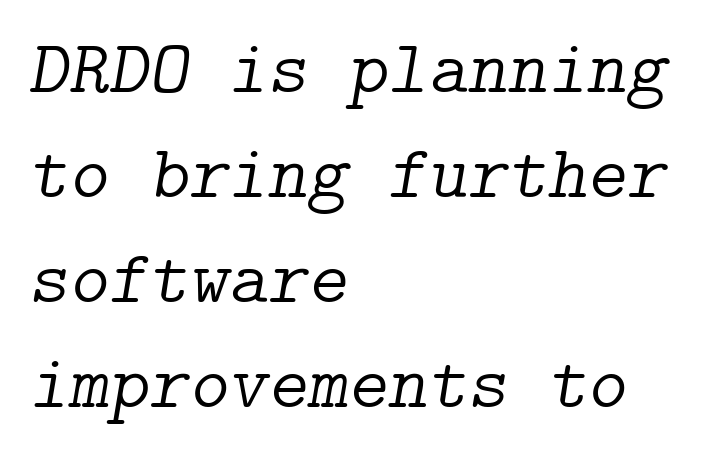
{"serif": "yes", "italic": "yes", "lean": "right", "slant_degrees": 9, "bold": "no", "weight": "light", "width": "normal", "stroke_contrast": "low", "x_height": "medium", "underline": "no", "align": "left", "line_spacing": "normal", "line_spacing_ratio": 1.38, "letter_spacing": "normal", "letter_spacing_em": 0.0, "glyph_px": 76}
